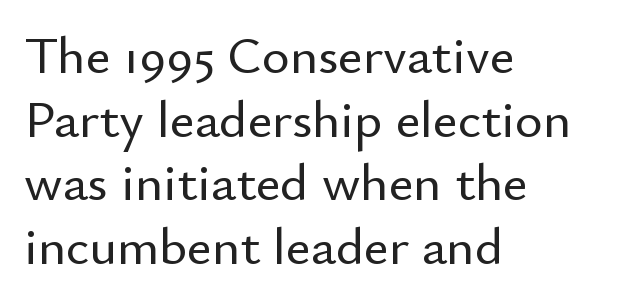
{"serif": "no", "italic": "no", "width": "normal", "stroke_contrast": "low", "x_height": "small", "monospaced": "no", "underline": "no", "align": "left", "line_spacing_ratio": 1.2, "letter_spacing": "normal", "letter_spacing_em": 0.0, "glyph_px": 53}
